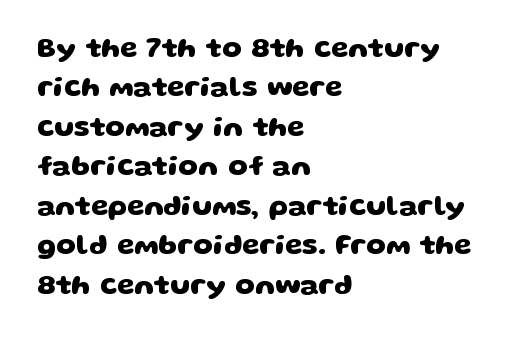
The image shows 28 px heavy, wide sans-serif type; set left-aligned, normal line spacing (1.41x), normal letter spacing, not underlined; low stroke contrast and a large x-height.
